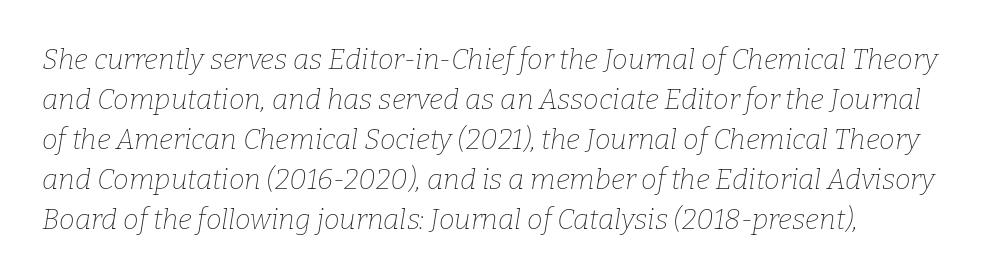
The typesetter chose a ragged-right arrangement here. The rendering keeps characters at their native spacing. Think standard paragraph weight, or any step lighter than that. Check the space under the baseline: it is left empty. Is this a fixed-width face? No — the glyphs have proportional, varying widths.
